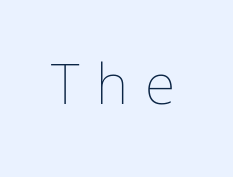
The image shows 56 px thin type, upright; set unusually wide letter spacing (+0.3 em), not underlined; low stroke contrast and a medium x-height.
